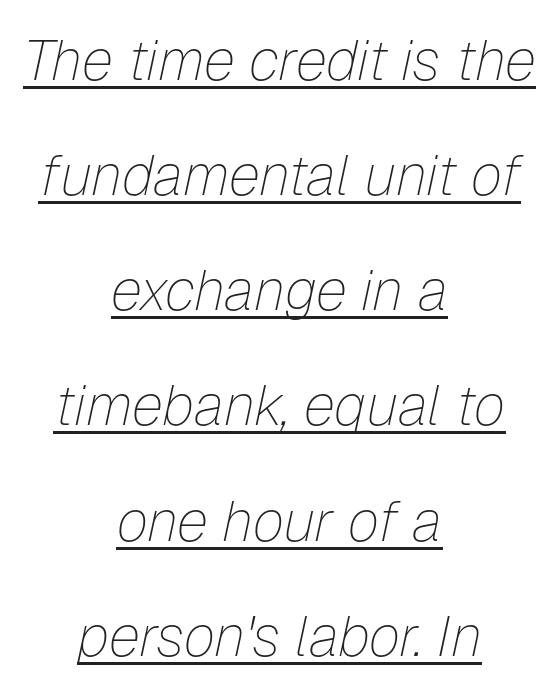
{"italic": "yes", "lean": "right", "slant_degrees": 12, "bold": "no", "weight": "thin", "width": "normal", "stroke_contrast": "low", "x_height": "medium", "monospaced": "no", "underline": "yes", "align": "center", "line_spacing": "loose", "line_spacing_ratio": 2.02, "letter_spacing": "normal", "letter_spacing_em": 0.0, "glyph_px": 57}
